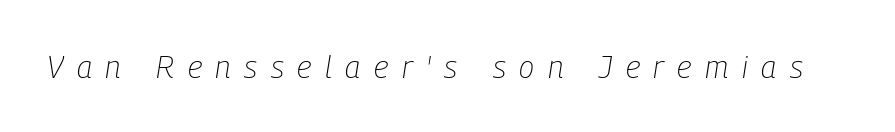
The image shows 31 px light, condensed type, italic (leaning right); set unusually wide letter spacing (+0.44 em), not underlined; low stroke contrast and a medium x-height.
